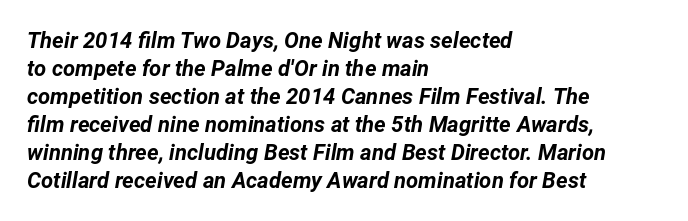
The image shows 22 px bold type, italic (leaning right); set left-aligned, normal line spacing (1.27x), normal letter spacing, not underlined.
